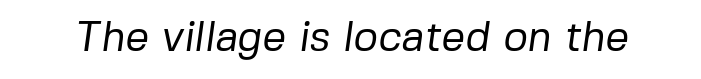
The string is rendered with underlining switched off. This is not heavy type; no bold has been used. Does the type have serifs? No, each stem ends abruptly. The rendering uses natural spacing where letterforms have individual widths.
